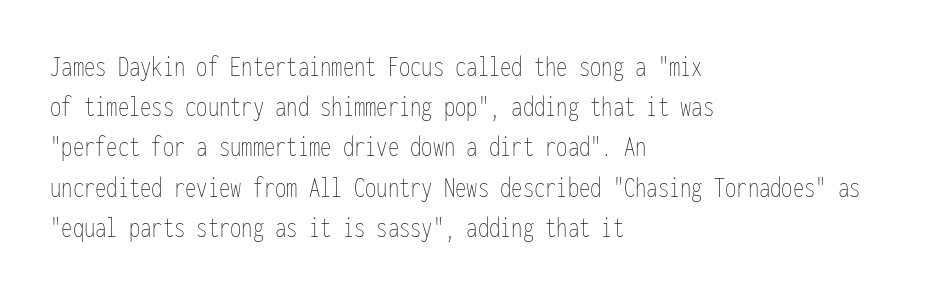
The image shows 30 px thin, condensed type, upright, monospaced; set left-aligned, normal line spacing (1.34x), normal letter spacing, not underlined; low stroke contrast and a medium x-height.
